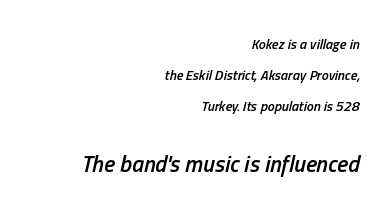
{"italic": "yes", "lean": "right", "slant_degrees": 13, "bold": "semi", "underline": "no", "align": "right", "line_spacing": "loose", "line_spacing_ratio": 2.22, "letter_spacing": "normal", "letter_spacing_em": 0.0, "larger_block": "second", "size_ratio": 1.64, "glyph_px": 23}
